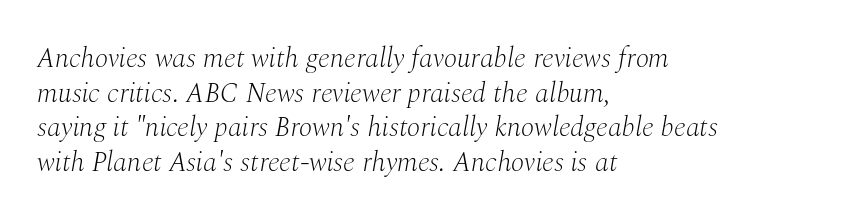
These lines are rendered in a variable-pitch font. Clear beneath every line of the passage. Typeset ragged right — the left edge is the straight one. It's the slanting kind of type.
